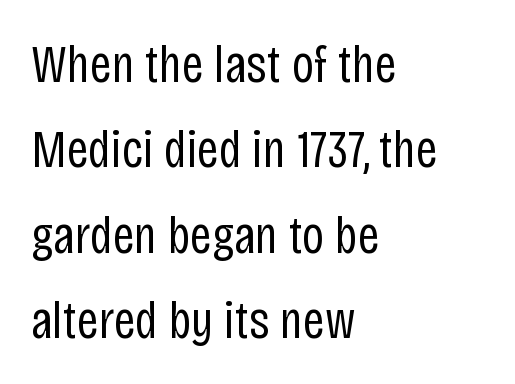
Q: Is the text bold? A: No.
Q: Is the text italic (slanted)? A: No, it is upright.
Q: Is the typeface a serif or a sans-serif typeface? A: Sans-serif.
Q: Is the text underlined? A: No.
Q: How is the paragraph aligned? A: Left-aligned.
Q: Is the spacing between letters normal or unusually wide? A: Normal.
Q: Is the spacing between lines tight, normal or loose? A: Normal.
Q: Width (condensed, normal, or wide)? A: Condensed.
Q: Stroke contrast? A: Low.
Q: x-height? A: Large.
Q: Monospaced? A: No.
